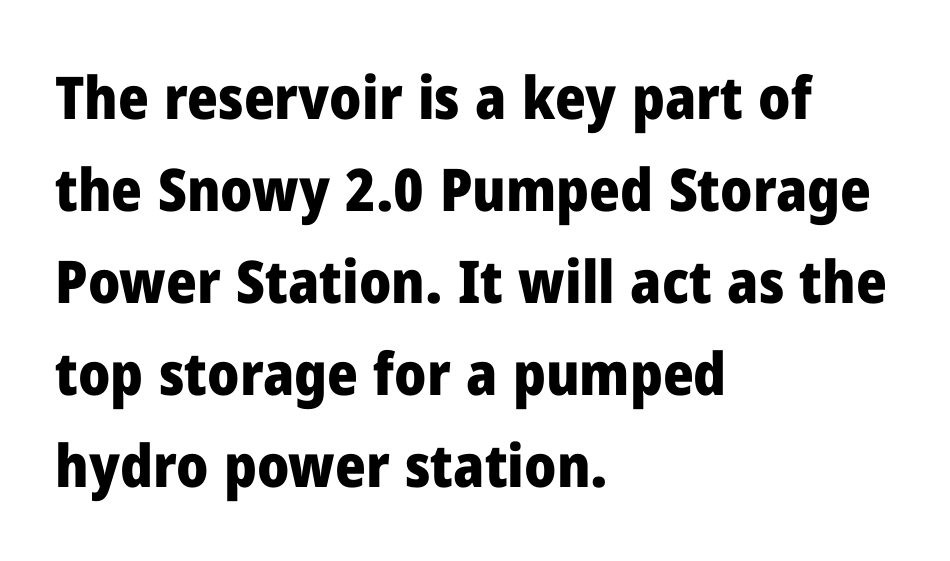
The image shows 59 px heavy sans-serif type, upright; set left-aligned, normal line spacing (1.56x), normal letter spacing, not underlined; low stroke contrast and a medium x-height.
